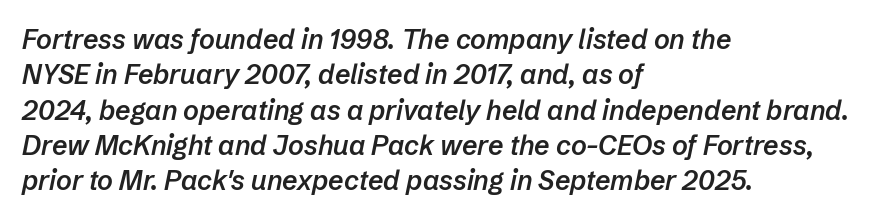
The image shows 27 px text type, italic (leaning right); set left-aligned, normal line spacing (1.31x), normal letter spacing, not underlined.
